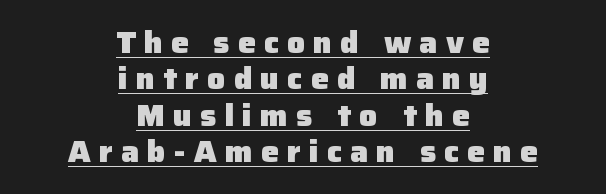
{"serif": "no", "italic": "no", "bold": "yes", "weight": "heavy", "width": "normal", "stroke_contrast": "low", "x_height": "medium", "monospaced": "no", "underline": "yes", "align": "center", "line_spacing_ratio": 1.21, "letter_spacing": "wide", "letter_spacing_em": 0.27, "glyph_px": 30}
